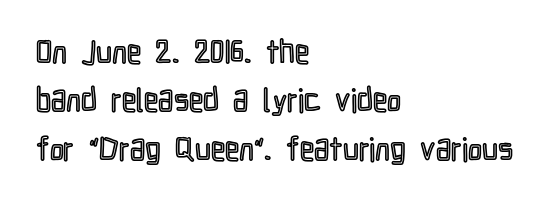
{"italic": "no", "width": "condensed", "x_height": "medium", "monospaced": "no", "underline": "no", "align": "left", "line_spacing": "normal", "line_spacing_ratio": 1.51, "letter_spacing": "normal", "letter_spacing_em": 0.0, "glyph_px": 32}
